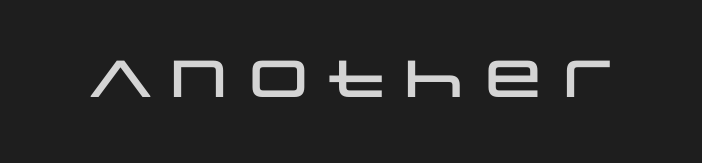
The image shows 52 px wide sans-serif type, upright; set normal letter spacing, not underlined; low stroke contrast and a large x-height.
